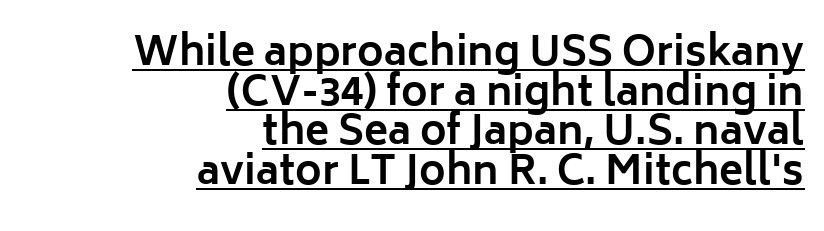
The leading is snug, giving the passage a crowded texture. This is roman type, the default non-slanted kind. Do the characters align in a grid? No, the font is proportional. Pretty heavy lettering here — definitely bold. The face used here appears with an underline applied.
